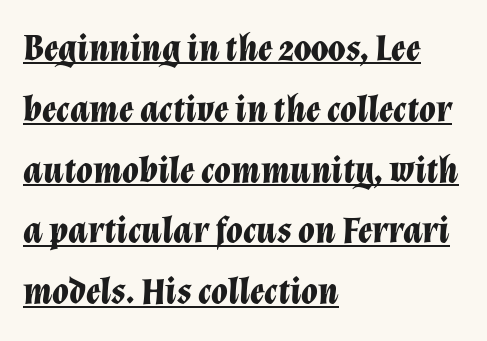
Q: Is the text bold? A: Yes.
Q: Is the text italic (slanted)? A: Yes, it leans right by about 12 degrees.
Q: Is the text underlined? A: Yes.
Q: How is the paragraph aligned? A: Left-aligned.
Q: Is the spacing between letters normal or unusually wide? A: Normal.
Q: Is the spacing between lines tight, normal or loose? A: Normal.
Q: Width (condensed, normal, or wide)? A: Normal.
Q: Stroke contrast? A: Low.
Q: x-height? A: Medium.
Q: Monospaced? A: No.
